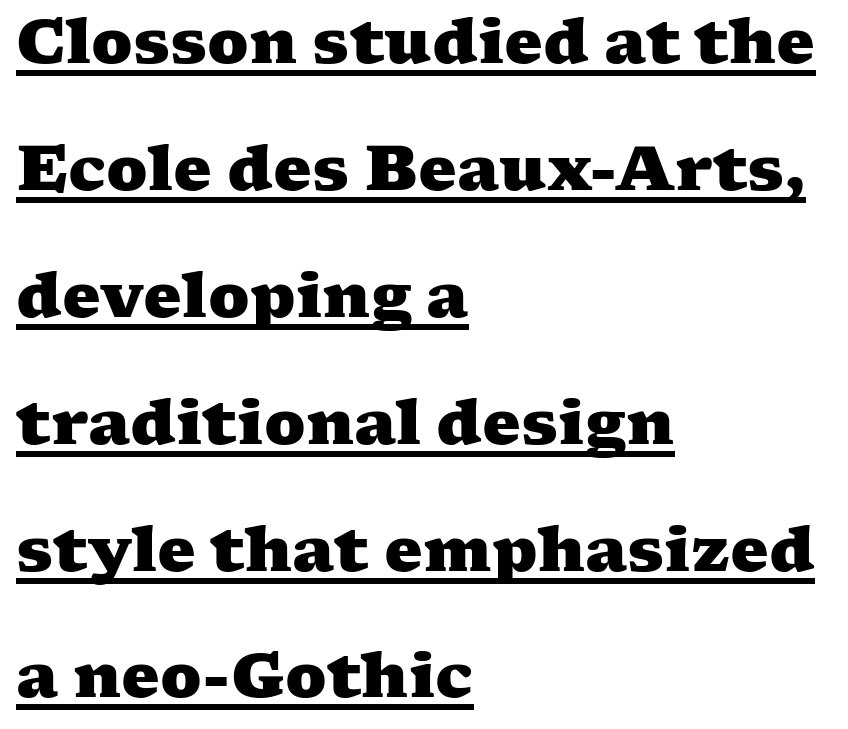
Q: Is the text bold? A: Yes.
Q: Is the typeface a serif or a sans-serif typeface? A: Serif.
Q: Is the text underlined? A: Yes.
Q: How is the paragraph aligned? A: Left-aligned.
Q: Is the spacing between letters normal or unusually wide? A: Normal.
Q: Is the spacing between lines tight, normal or loose? A: Loose.
Q: Width (condensed, normal, or wide)? A: Wide.
Q: Stroke contrast? A: Medium.
Q: x-height? A: Medium.
Q: Monospaced? A: No.
